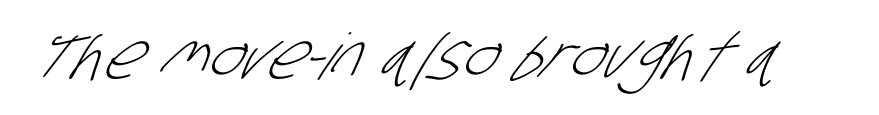
{"serif": "no", "bold": "no", "weight": "light", "width": "condensed", "stroke_contrast": "low", "x_height": "large", "monospaced": "no", "underline": "no", "letter_spacing": "normal", "letter_spacing_em": 0.0, "glyph_px": 64}
